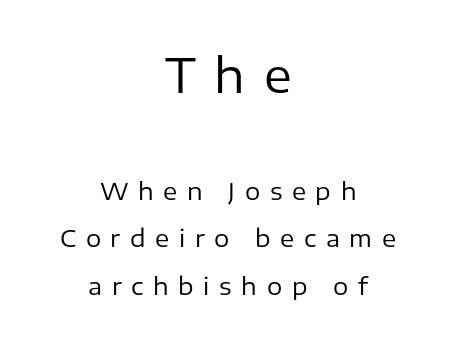
{"serif": "no", "italic": "no", "bold": "no", "weight": "regular", "width": "normal", "stroke_contrast": "low", "x_height": "medium", "monospaced": "no", "underline": "no", "align": "center", "line_spacing": "loose", "line_spacing_ratio": 1.98, "letter_spacing": "wide", "letter_spacing_em": 0.4, "larger_block": "first", "size_ratio": 1.96, "glyph_px": 47}
